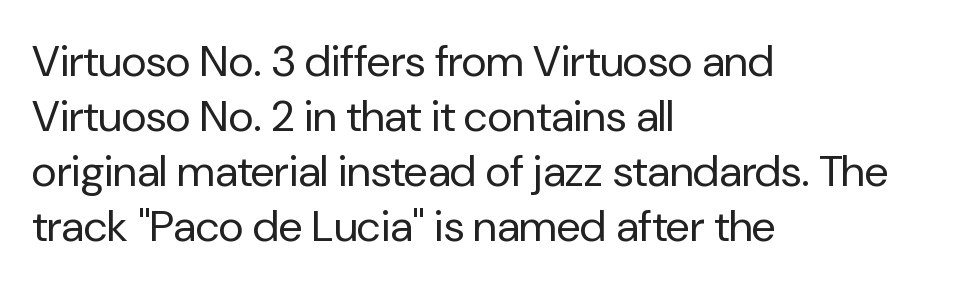
No extra tracking has been applied to these lines. Tall strokes in this sample are plumb rather than angled. No extra ink here — the face is not bold. Observe the absence of serifs on each vertical stroke in this sample. Lines of text with bare space underneath.
